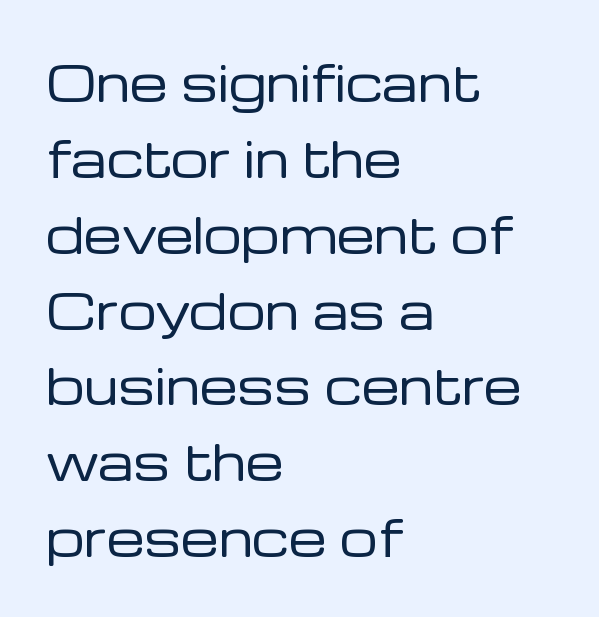
{"serif": "no", "italic": "no", "bold": "no", "weight": "regular", "width": "normal", "stroke_contrast": "low", "x_height": "medium", "monospaced": "no", "underline": "no", "align": "left", "line_spacing": "normal", "line_spacing_ratio": 1.58, "letter_spacing": "normal", "letter_spacing_em": 0.0, "glyph_px": 48}
